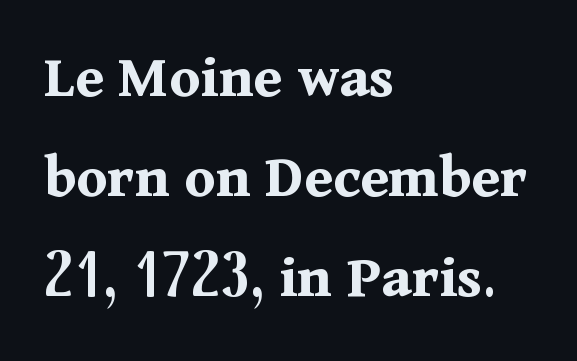
{"serif": "yes", "italic": "no", "bold": "yes", "weight": "bold", "width": "normal", "stroke_contrast": "medium", "x_height": "medium", "monospaced": "no", "underline": "no", "align": "left", "line_spacing": "normal", "line_spacing_ratio": 1.59, "letter_spacing": "normal", "letter_spacing_em": 0.0, "glyph_px": 63}
